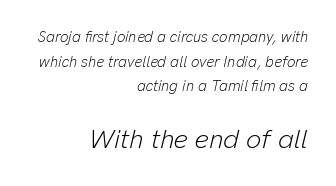
Q: Is the text bold? A: No.
Q: Is the text italic (slanted)? A: Yes, it leans right by about 13 degrees.
Q: Is the text underlined? A: No.
Q: How is the paragraph aligned? A: Right-aligned.
Q: Is the spacing between letters normal or unusually wide? A: Normal.
Q: Is the spacing between lines tight, normal or loose? A: Normal.
Q: Which block of text is set in a larger size, the first (top) or the second (bottom)? A: The second (bottom) one.
